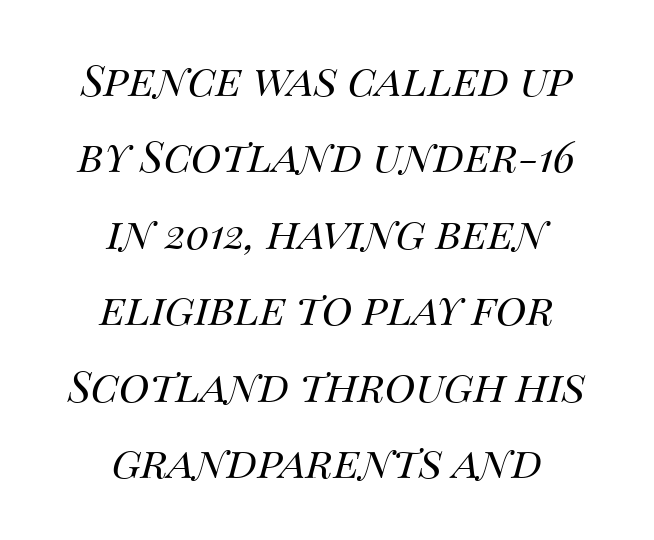
The line texture is even and compact thanks to regular tracking. Nobody drew a line under any word here. This is oblique type, the kind used for emphasis or titles. The face looks like a standard text weight, possibly lighter. Here the designer chose a conventional face with non-uniform glyph widths.
